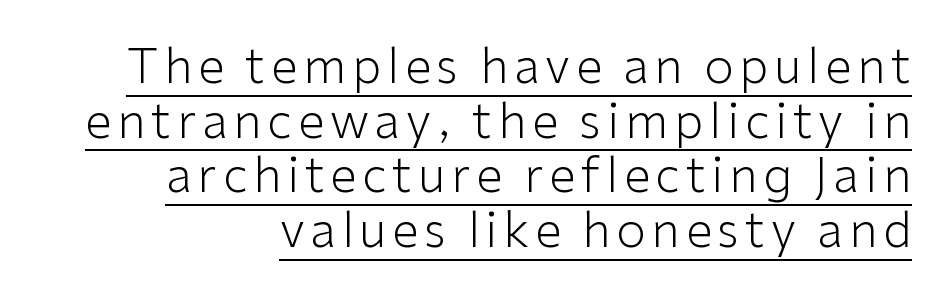
Each letter keeps its own natural width here, so spacing adapts to shape. Check the space under the baseline: a stroke is drawn there. If you drew a ruler down the right edge, every line would touch it. Notice how the stems are strictly vertical — no italics here. Letterform terminals end flat and unadorned throughout the passage.
